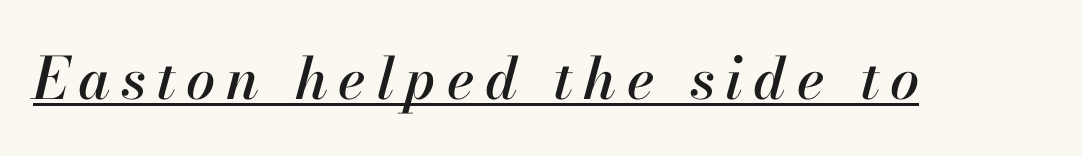
The image shows 58 px text type, italic (leaning right); set underlined; high stroke contrast and a small x-height.
